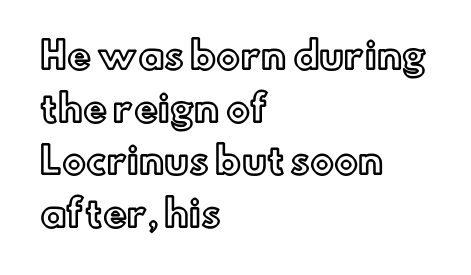
Q: Is the text italic (slanted)? A: No, it is upright.
Q: Is the text underlined? A: No.
Q: How is the paragraph aligned? A: Left-aligned.
Q: Is the spacing between letters normal or unusually wide? A: Normal.
Q: Is the spacing between lines tight, normal or loose? A: Normal.
Q: Width (condensed, normal, or wide)? A: Normal.
Q: x-height? A: Small.
Q: Monospaced? A: No.
